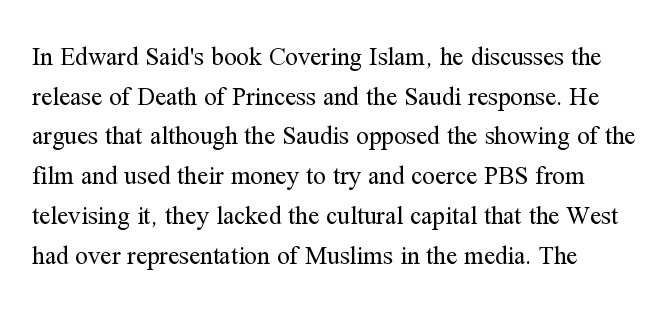
{"italic": "no", "bold": "no", "underline": "no", "align": "left", "line_spacing": "normal", "line_spacing_ratio": 1.59, "letter_spacing": "normal", "letter_spacing_em": 0.0, "glyph_px": 25}
